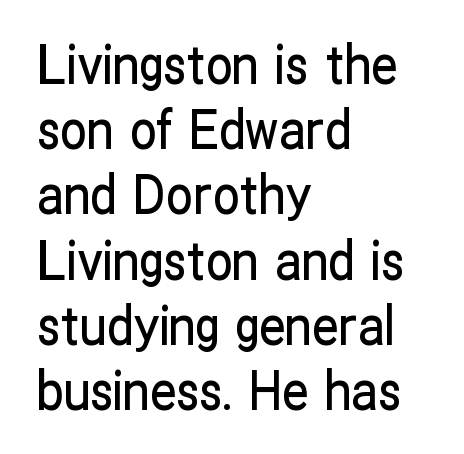
In terms of posture, this sample is upright. A typesetter would call this proportional, since set widths differ per character. A student would call this left alignment; a typographer would say flush left, rag right. The passage shown is not underscored anywhere.
